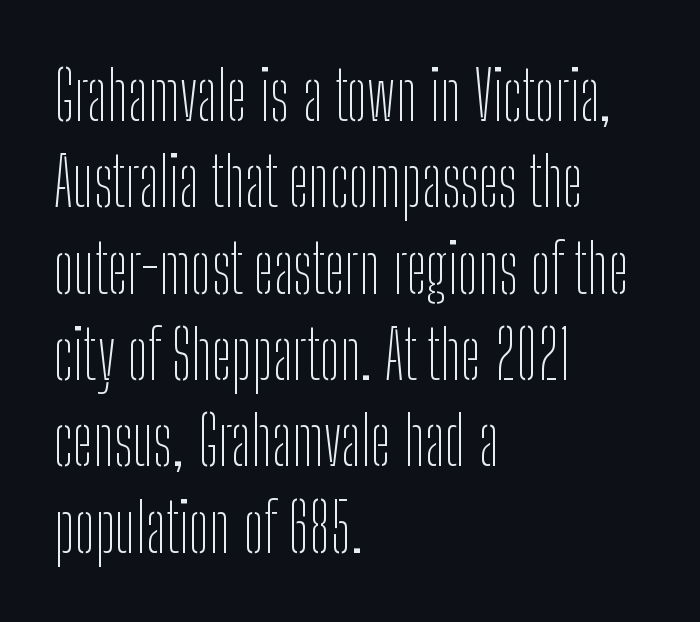
{"serif": "no", "italic": "no", "bold": "no", "weight": "thin", "width": "condensed", "stroke_contrast": "low", "x_height": "medium", "monospaced": "no", "underline": "no", "align": "left", "line_spacing": "normal", "line_spacing_ratio": 1.27, "letter_spacing": "normal", "letter_spacing_em": 0.0, "glyph_px": 68}
